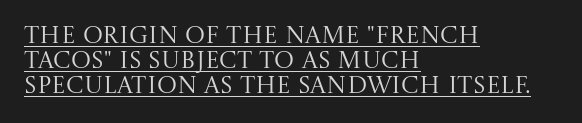
The image shows 24 px text type, upright; set left-aligned, tight line spacing (1.04x), normal letter spacing, underlined.
